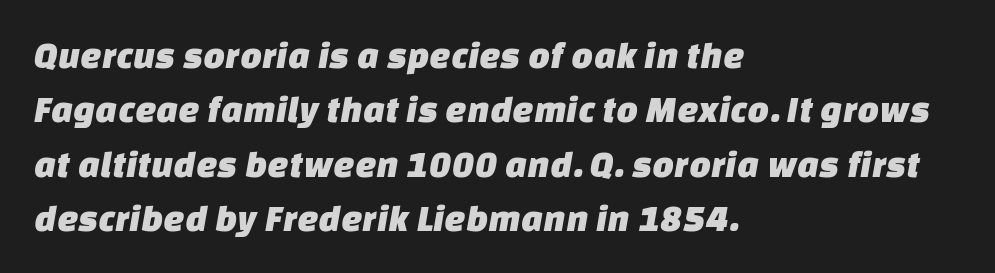
{"serif": "no", "width": "normal", "stroke_contrast": "low", "x_height": "large", "monospaced": "no", "underline": "no", "align": "left", "line_spacing": "normal", "line_spacing_ratio": 1.43, "letter_spacing": "normal", "letter_spacing_em": 0.0, "glyph_px": 38}
